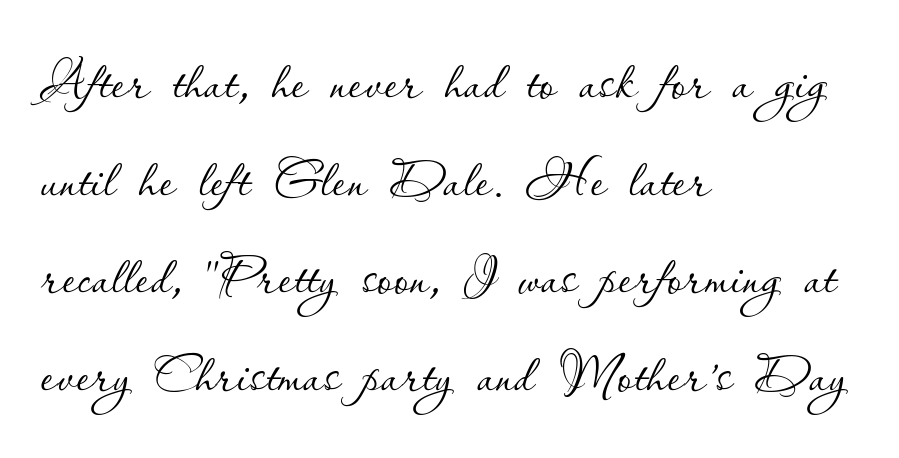
{"bold": "no", "weight": "thin", "width": "normal", "stroke_contrast": "low", "x_height": "small", "monospaced": "no", "underline": "no", "align": "left", "line_spacing": "normal", "line_spacing_ratio": 1.32, "letter_spacing": "normal", "letter_spacing_em": 0.0, "glyph_px": 74}
